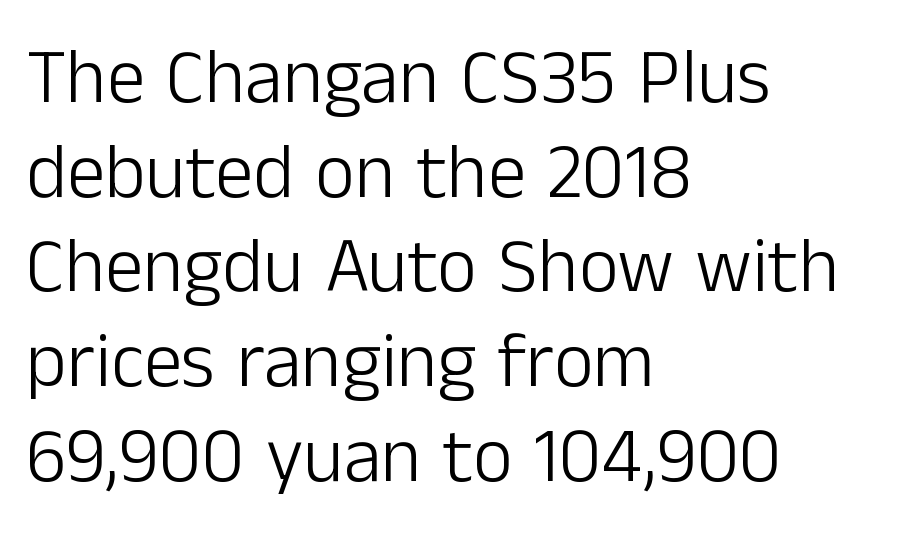
The image shows 77 px light sans-serif type, upright; set left-aligned, line spacing 1.23x, normal letter spacing, not underlined; low stroke contrast and a medium x-height.
